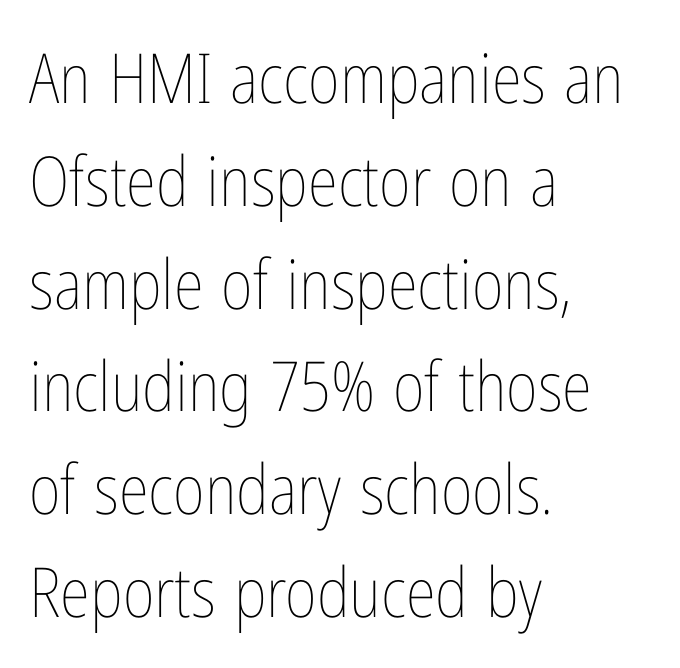
Check the space under the baseline: it is left empty. Note the varied advance widths — an 'i' is clearly narrower than an 'm'. Leftover space on each line is placed entirely after the last word. The space between consecutive lines is moderate. Caption: face not bold, strokes unweighted. The specimen reads as upright at a glance.
